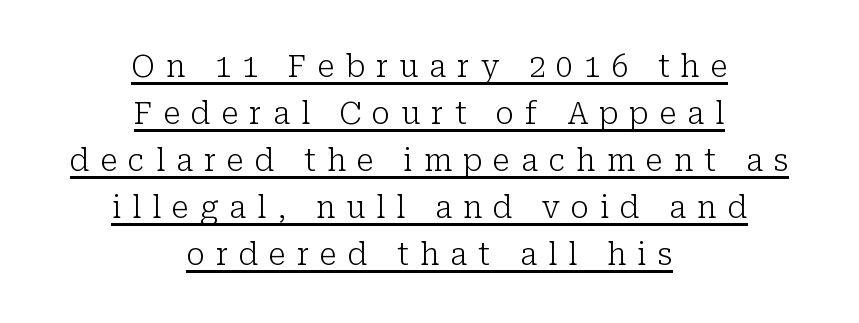
The image shows 30 px light serif type, upright; set centered, normal line spacing (1.57x), unusually wide letter spacing (+0.36 em), underlined; low stroke contrast and a medium x-height.
